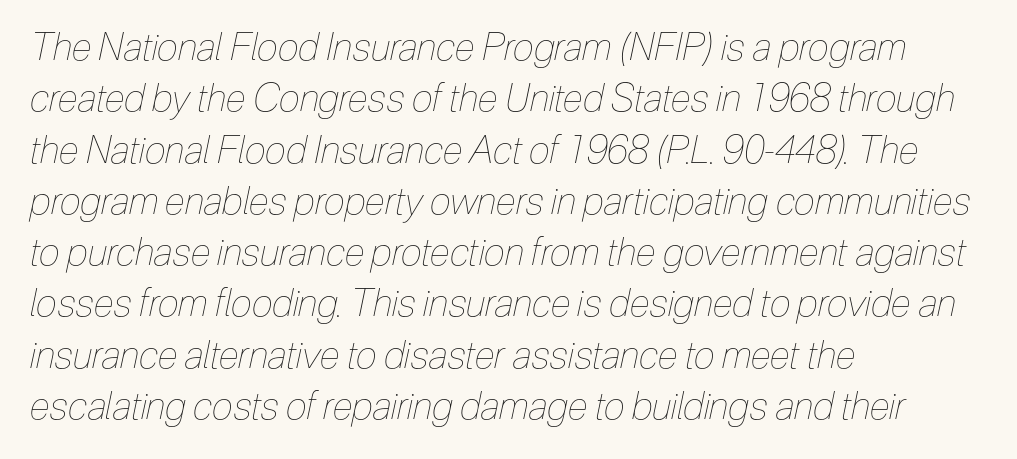
{"italic": "yes", "lean": "right", "slant_degrees": 12, "bold": "no", "weight": "thin", "width": "condensed", "stroke_contrast": "low", "x_height": "medium", "monospaced": "no", "underline": "no", "align": "left", "line_spacing": "normal", "line_spacing_ratio": 1.35, "letter_spacing": "normal", "letter_spacing_em": 0.0, "glyph_px": 38}
